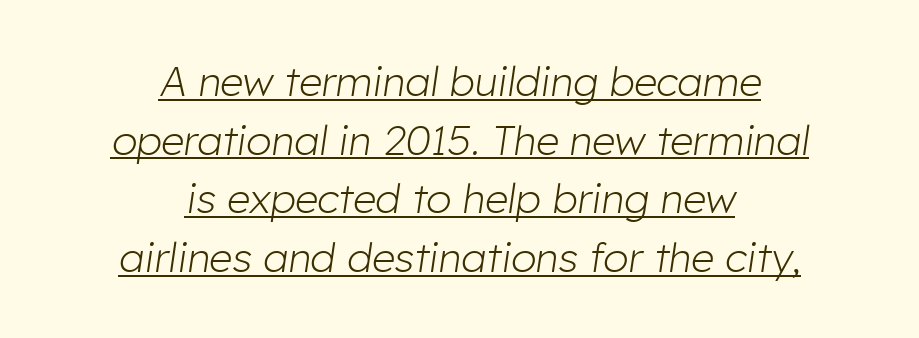
The image shows 41 px light type, italic (leaning right); set centered, normal line spacing (1.43x), normal letter spacing, underlined; low stroke contrast and a medium x-height.
